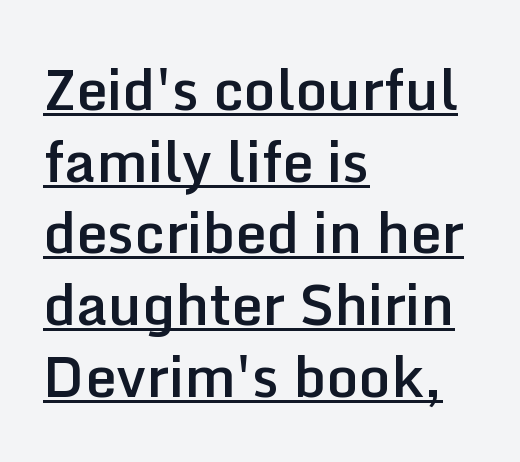
Q: Is the text bold? A: Semi-bold.
Q: Is the text italic (slanted)? A: No, it is upright.
Q: Is the typeface a serif or a sans-serif typeface? A: Sans-serif.
Q: Is the text underlined? A: Yes.
Q: How is the paragraph aligned? A: Left-aligned.
Q: Is the spacing between letters normal or unusually wide? A: Normal.
Q: Is the spacing between lines tight, normal or loose? A: Normal.
Q: Width (condensed, normal, or wide)? A: Normal.
Q: Stroke contrast? A: Low.
Q: x-height? A: Medium.
Q: Monospaced? A: No.
